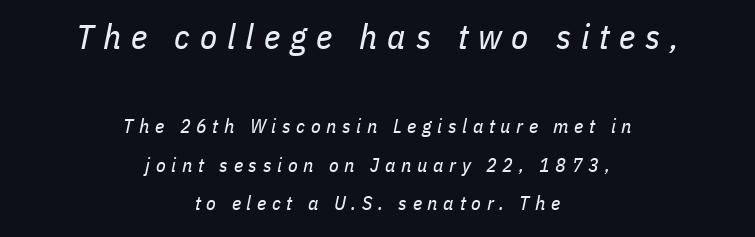
The image shows 35 px regular-weight, condensed type, italic (leaning right); set centered, loose line spacing (1.94x), unusually wide letter spacing (+0.28 em), not underlined; the first (top) block is 1.75x larger; low stroke contrast and a medium x-height.
